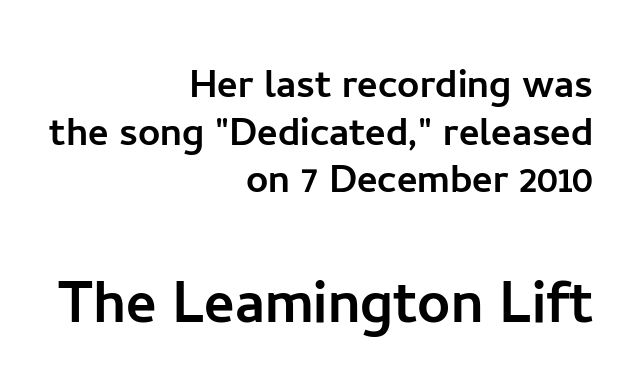
The image shows 73 px sans-serif type, upright; set right-aligned, tight line spacing (0.97x), normal letter spacing, not underlined; the second (bottom) block is 1.49x larger; low stroke contrast and a medium x-height.
